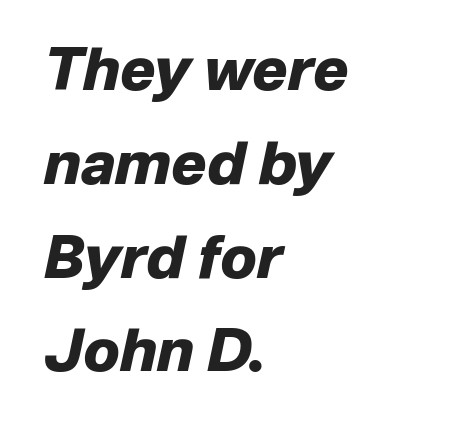
Q: Is the text bold? A: Yes.
Q: Is the text italic (slanted)? A: Yes, it leans right by about 12 degrees.
Q: Is the text underlined? A: No.
Q: How is the paragraph aligned? A: Left-aligned.
Q: Is the spacing between letters normal or unusually wide? A: Normal.
Q: Is the spacing between lines tight, normal or loose? A: Normal.
Q: Width (condensed, normal, or wide)? A: Normal.
Q: Stroke contrast? A: Low.
Q: x-height? A: Medium.
Q: Monospaced? A: No.
